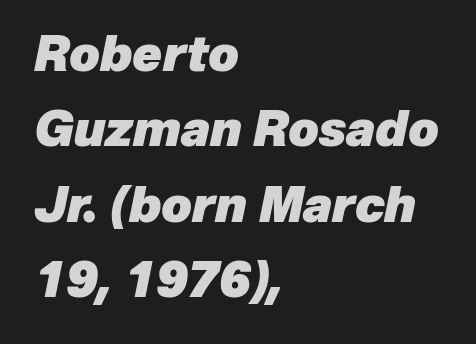
A student would call this left alignment; a typographer would say flush left, rag right. The passage shown has conventional tracking throughout. These lines are rendered in a variable-pitch font. Typesetter's note: full bold, strokes at maximum text heaviness. Successive baselines arrive at the customary interval.
